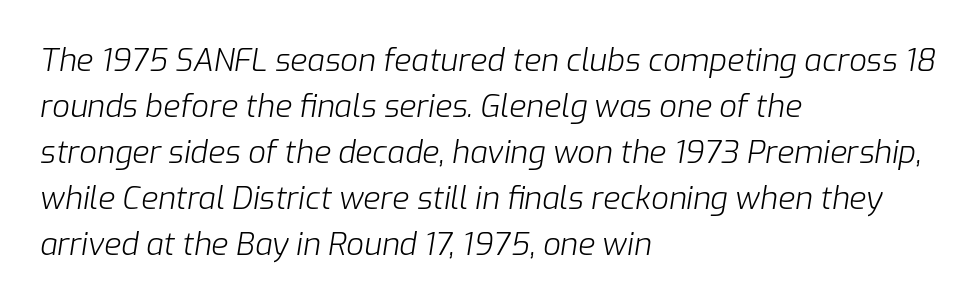
The image shows 31 px light type, italic (leaning right); set left-aligned, normal line spacing (1.48x), normal letter spacing, not underlined; low stroke contrast and a medium x-height.
